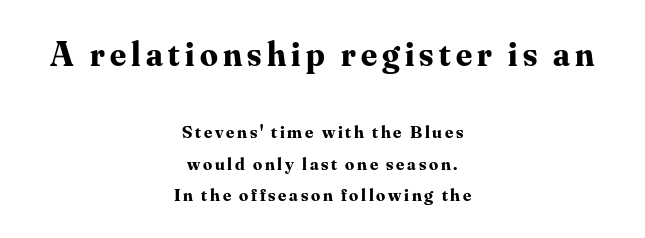
{"serif": "yes", "italic": "no", "bold": "yes", "weight": "bold", "width": "normal", "stroke_contrast": "medium", "x_height": "small", "monospaced": "no", "underline": "no", "align": "center", "line_spacing_ratio": 1.75, "larger_block": "first", "size_ratio": 1.94, "glyph_px": 35}
